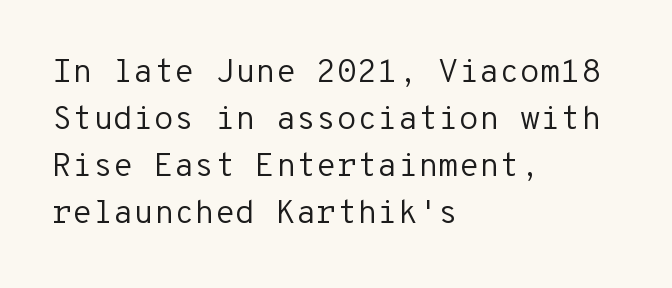
Q: Is the text bold? A: No.
Q: Is the text italic (slanted)? A: No, it is upright.
Q: Is the typeface a serif or a sans-serif typeface? A: Sans-serif.
Q: Is the text underlined? A: No.
Q: How is the paragraph aligned? A: Left-aligned.
Q: Is the spacing between letters normal or unusually wide? A: Normal.
Q: Is the spacing between lines tight, normal or loose? A: Normal.
Q: Width (condensed, normal, or wide)? A: Normal.
Q: Stroke contrast? A: Low.
Q: x-height? A: Medium.
Q: Monospaced? A: Yes.
